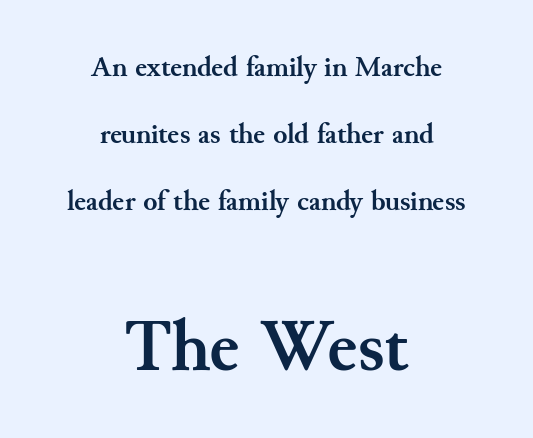
{"serif": "yes", "italic": "no", "bold": "yes", "weight": "semibold", "width": "normal", "stroke_contrast": "medium", "x_height": "small", "monospaced": "no", "underline": "no", "align": "center", "line_spacing": "loose", "line_spacing_ratio": 2.31, "letter_spacing": "normal", "letter_spacing_em": 0.0, "larger_block": "second", "size_ratio": 2.52, "glyph_px": 73}
